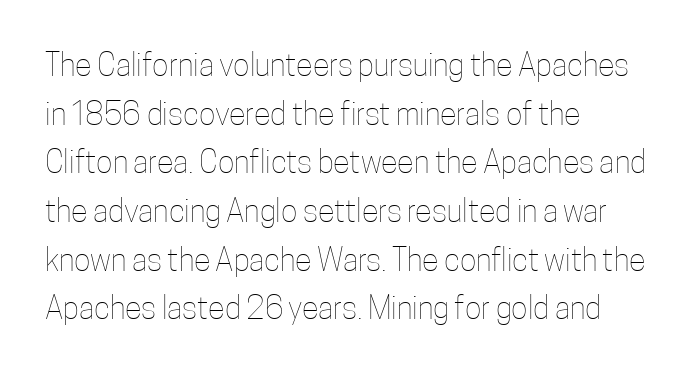
Plain, unruled lines of type. The type sits square on the baseline with zero lean. Each word holds together tightly as a unit, with standard inter-letter gaps. The rendering uses a moderate line-height, typical for paragraphs.
